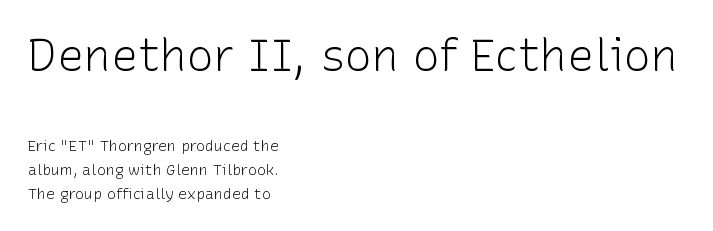
The image shows 45 px light sans-serif type, upright; set left-aligned, normal line spacing (1.6x), normal letter spacing, not underlined; the first (top) block is 3.0x larger; low stroke contrast and a medium x-height.
